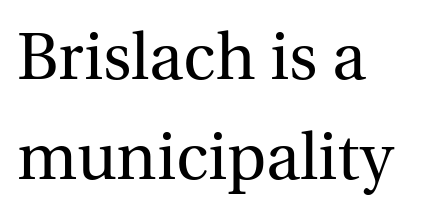
The image shows 65 px regular-weight serif type, upright; set left-aligned, normal line spacing (1.54x), normal letter spacing, not underlined; a medium x-height.
